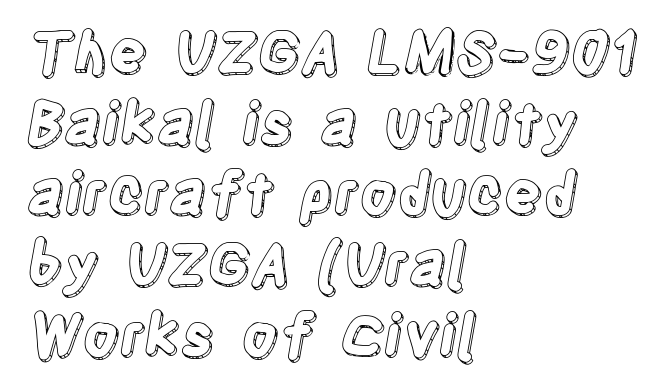
{"width": "condensed", "x_height": "large", "monospaced": "no", "underline": "no", "align": "left", "line_spacing_ratio": 1.24, "letter_spacing": "normal", "letter_spacing_em": 0.0, "glyph_px": 57}
